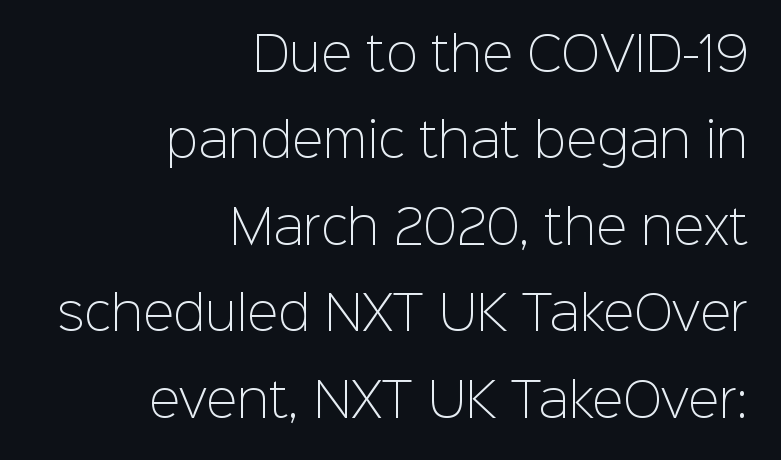
Short note: letters normally spaced. Line endings align vertically; line beginnings do not. The rendering uses natural spacing where letterforms have individual widths. Examine the stroke ends and you'll find no serifs. Plain, unruled lines of type.
